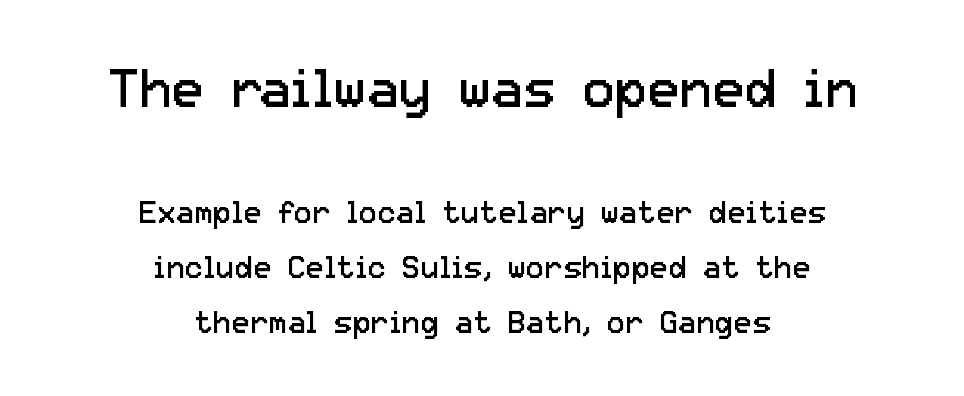
The rag falls on both sides of this text block equally. A typesetter would mark this as roman, not italic. Each letter keeps its own natural width here, so spacing adapts to shape. Does the bottom block carry the larger type? No, the top block does.
